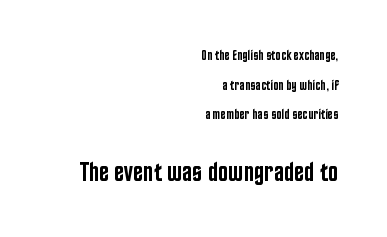
The image shows 27 px text type, upright; set right-aligned, loose line spacing (2.12x), normal letter spacing, not underlined; the second (bottom) block is 1.93x larger.
